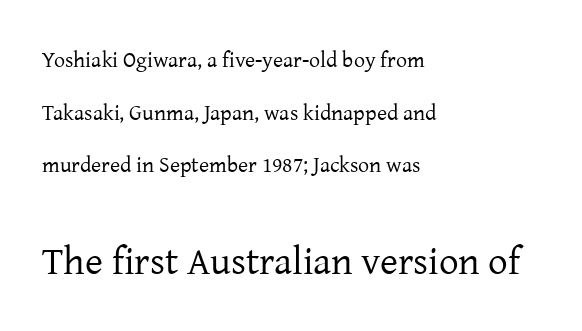
The image shows 39 px regular-weight serif type, upright; set left-aligned, loose line spacing (2.39x), normal letter spacing, not underlined; the second (bottom) block is 1.77x larger; low stroke contrast and a medium x-height.
